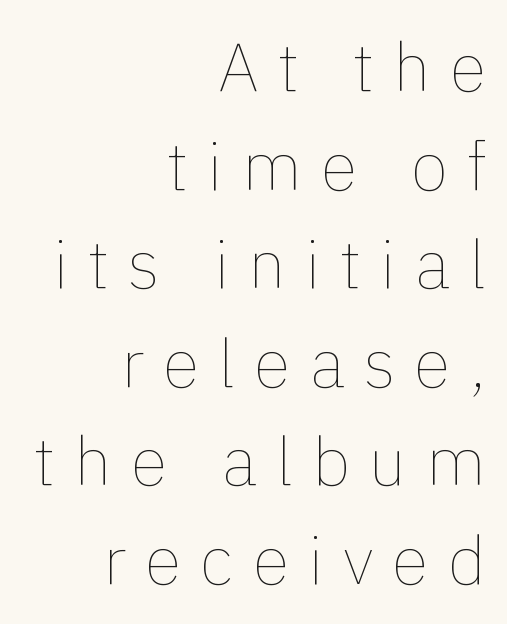
Q: Is the text bold? A: No.
Q: Is the text italic (slanted)? A: No, it is upright.
Q: Is the text underlined? A: No.
Q: How is the paragraph aligned? A: Right-aligned.
Q: Is the spacing between letters normal or unusually wide? A: Unusually wide.
Q: Is the spacing between lines tight, normal or loose? A: Normal.
Q: Width (condensed, normal, or wide)? A: Normal.
Q: x-height? A: Medium.
Q: Monospaced? A: No.
